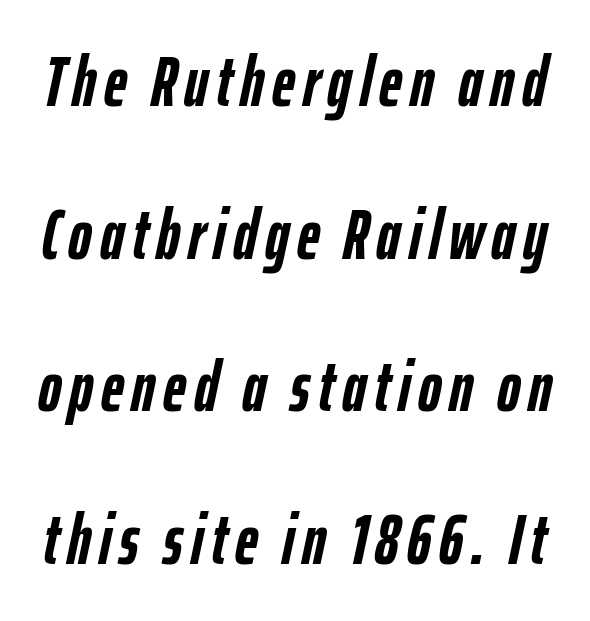
The image shows 71 px semibold, condensed type, italic (leaning right); set loose line spacing (2.15x), not underlined; low stroke contrast and a medium x-height.
